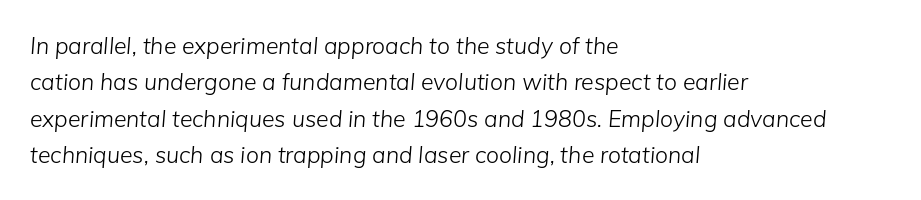
{"italic": "yes", "lean": "right", "slant_degrees": 5, "bold": "no", "underline": "no", "align": "left", "line_spacing": "normal", "line_spacing_ratio": 1.58, "letter_spacing": "normal", "letter_spacing_em": 0.0, "glyph_px": 23}
